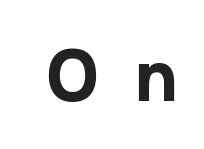
You could not count columns in this text — the font is proportionally spaced. Ordinary non-slanted type is in use. Any mark beneath the type? The region is blank. Students, this is bold: see how much ink each stroke carries. A typesetter would call this heavily tracked-out type. The characters display no serif detailing; their extremities are plain.
